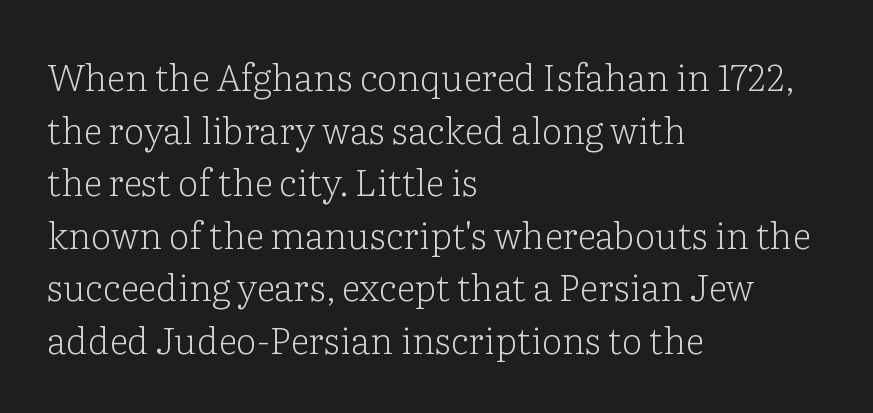
The image shows 37 px light serif type, upright; set left-aligned, normal line spacing (1.42x), normal letter spacing, not underlined; low stroke contrast and a medium x-height.
